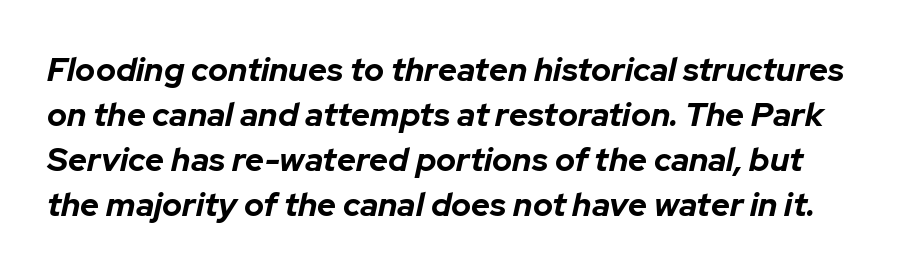
This is oblique type, the kind used for emphasis or titles. Summary of vertical rhythm: regular, with standard interline spacing. The face used here is proportionally spaced, like ordinary book or web type. Type without underlining. Heavy-handed strokes throughout: this text is bold.
